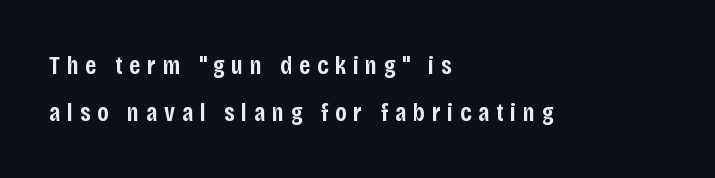
Unmarked baselines from the first word to the last. Does the lettering tilt? It doesn't — this is upright. The typesetter chose a ragged-right arrangement here. Words appear elongated and porous because spacing is wide. Firm but not heavy-handed strokes: this text is semibold.
